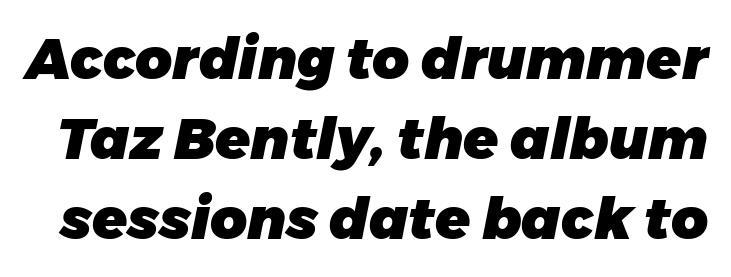
Students, note that the glyphs here touch the page at normal intervals. Note the varied advance widths — an 'i' is clearly narrower than an 'm'. The rows are spaced the way most documents space them. Pretty heavy lettering here — definitely bold.
